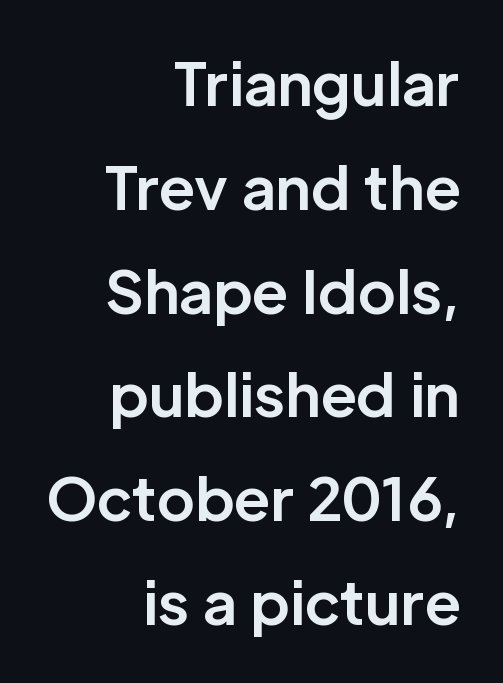
The tracking reads as untouched default to a designer's eye. Descender tails drop into unmarked territory. I'd call this a sans setting — the letters go barefoot. The typography opts for an upright posture over an oblique one. The rendering anchors every line to the right-hand side. On the weight axis this lands at bold, roughly 700.
